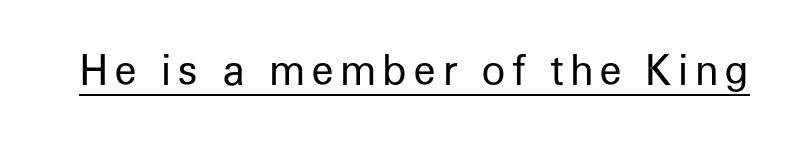
The rendering shows plain stroke endings on the letterforms — a sans-serif design. Do the characters align in a grid? No, the font is proportional. Every stem runs plumb, perpendicular to the baseline. What decoration does the sample have? An underline. The face looks like a standard text weight, possibly lighter.
